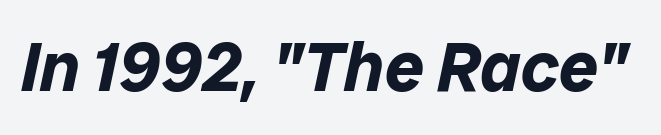
Q: Is the text bold? A: Yes.
Q: Is the text italic (slanted)? A: Yes, it leans right by about 12 degrees.
Q: Is the text underlined? A: No.
Q: Is the spacing between letters normal or unusually wide? A: Normal.
Q: Width (condensed, normal, or wide)? A: Normal.
Q: Stroke contrast? A: Low.
Q: x-height? A: Medium.
Q: Monospaced? A: No.
